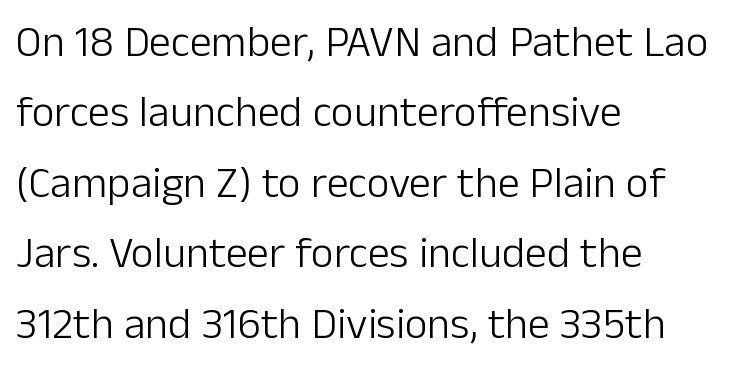
{"serif": "no", "italic": "no", "bold": "no", "weight": "light", "width": "normal", "stroke_contrast": "low", "x_height": "medium", "monospaced": "no", "underline": "no", "align": "left", "line_spacing": "normal", "line_spacing_ratio": 1.6, "letter_spacing": "normal", "letter_spacing_em": 0.0, "glyph_px": 44}
